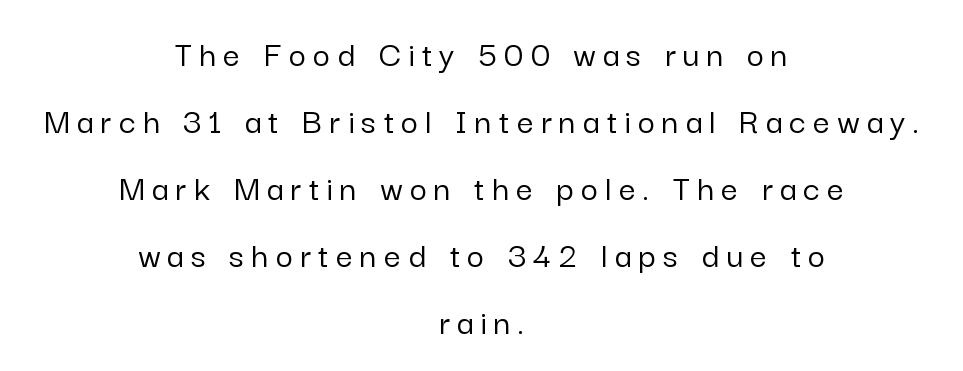
{"serif": "no", "italic": "no", "width": "normal", "stroke_contrast": "low", "x_height": "medium", "monospaced": "no", "underline": "no", "align": "center", "line_spacing_ratio": 1.81, "letter_spacing": "wide", "letter_spacing_em": 0.2, "glyph_px": 37}
